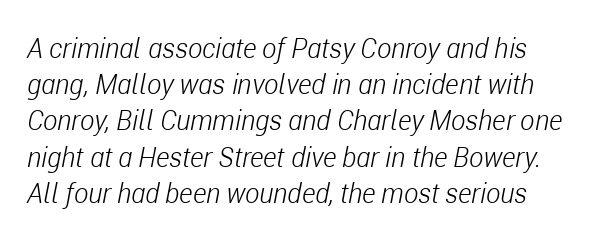
The image shows 27 px text type, italic (leaning right); set normal line spacing (1.34x), normal letter spacing, not underlined.
